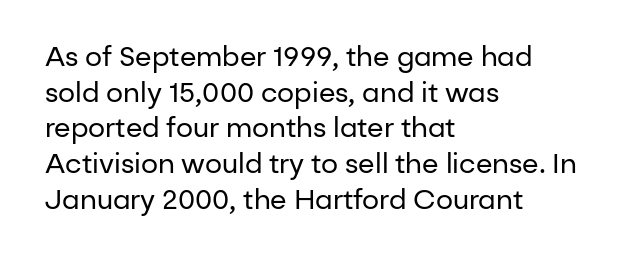
Notice how descenders clear the ascenders below comfortably — that's standard leading. Rule under the text: the space is simply empty. This rendering uses left alignment, leaving the right contour irregular. The type sits square on the baseline with zero lean. The font sits on the lighter half of the weight spectrum, regular included. The gaps between neighbouring characters are ordinary and unremarkable.
